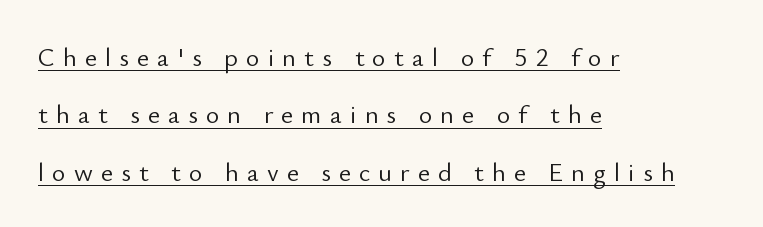
Q: Is the text bold? A: No.
Q: Is the text italic (slanted)? A: No, it is upright.
Q: Is the text underlined? A: Yes.
Q: How is the paragraph aligned? A: Left-aligned.
Q: Is the spacing between letters normal or unusually wide? A: Unusually wide.
Q: Is the spacing between lines tight, normal or loose? A: Loose.
